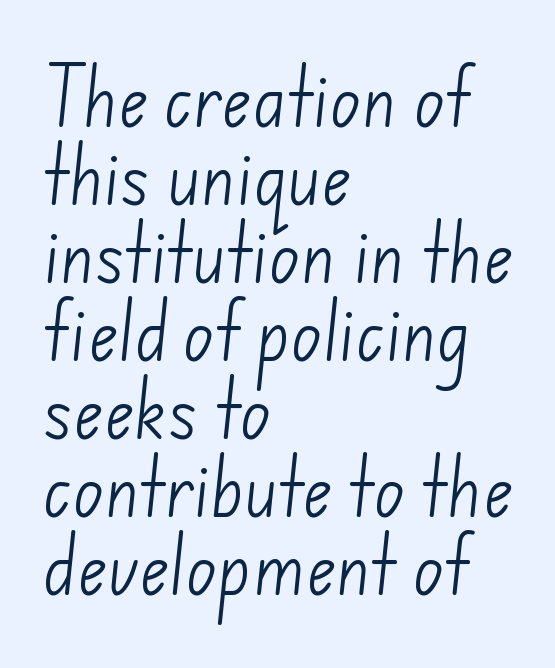
Q: Is the text bold? A: No.
Q: Is the typeface a serif or a sans-serif typeface? A: Sans-serif.
Q: Is the text underlined? A: No.
Q: How is the paragraph aligned? A: Left-aligned.
Q: Is the spacing between letters normal or unusually wide? A: Normal.
Q: Width (condensed, normal, or wide)? A: Normal.
Q: Stroke contrast? A: Low.
Q: x-height? A: Small.
Q: Monospaced? A: No.
